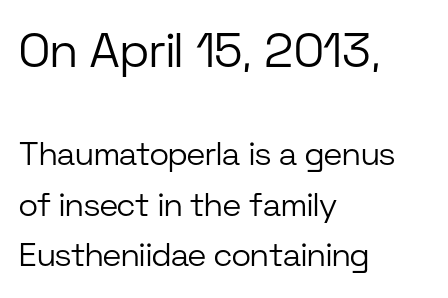
The string is rendered with underlining switched off. Upright lettering throughout. Spacing verdict: proportional, widths tailored to each character. Ink coverage per letter is moderate at most. Does the type have serifs? No, each stem ends abruptly.
